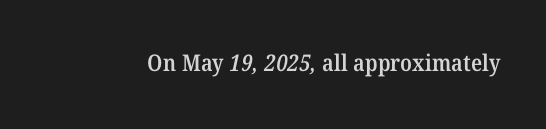
Nobody touched the tracking dial on this one. Does the weight exceed regular? Yes, but only to semibold. The baseline area is clear.
